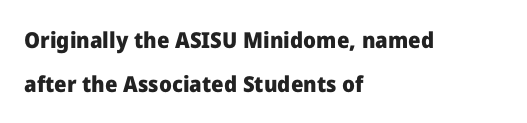
Q: Is the text bold? A: Yes.
Q: Is the text italic (slanted)? A: No, it is upright.
Q: Is the text underlined? A: No.
Q: How is the paragraph aligned? A: Left-aligned.
Q: Is the spacing between letters normal or unusually wide? A: Normal.
Q: Is the spacing between lines tight, normal or loose? A: Loose.
